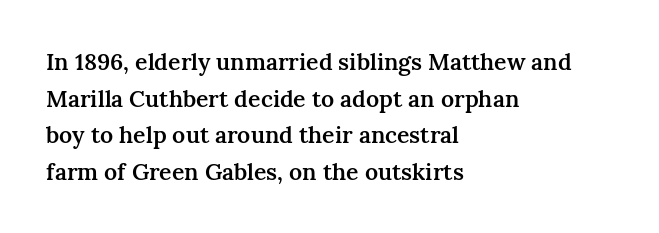
The type is set solid horizontally, with unmodified tracking. Visually the block forms a straight wall on the left and a jagged coastline on the right. Does the lettering tilt? It doesn't — this is upright. Baseline-to-baseline distance is the conventional proportion of letter height. Anything drawn beneath the words? Only blank space.
